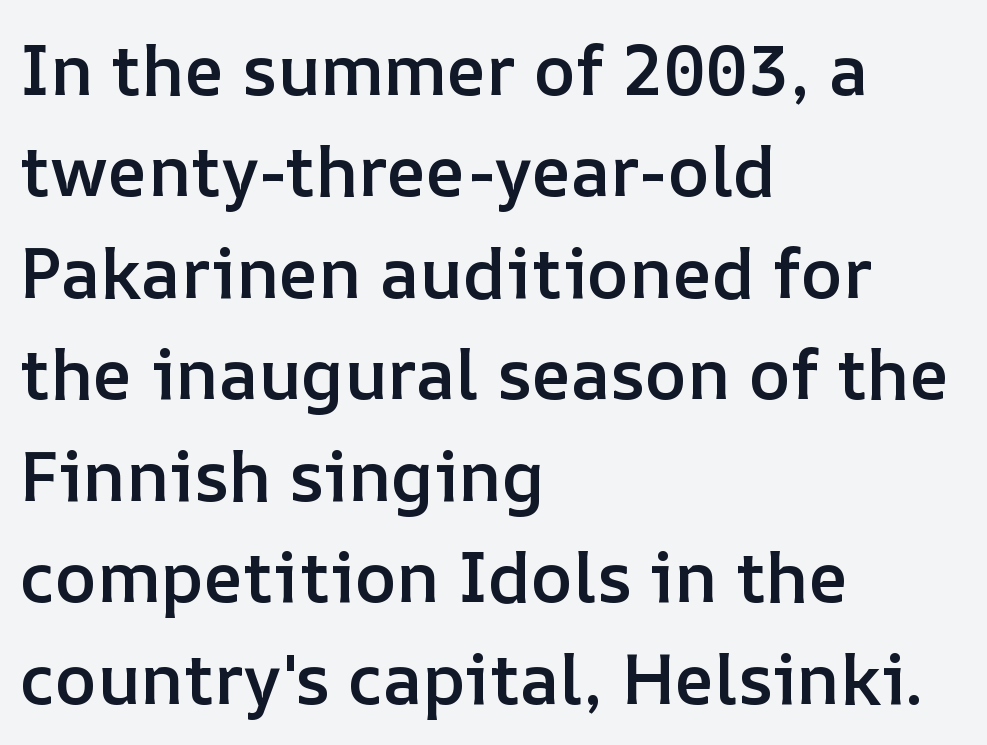
The image shows 70 px semibold type, upright; set left-aligned, normal line spacing (1.45x), normal letter spacing, not underlined; low stroke contrast and a medium x-height.
